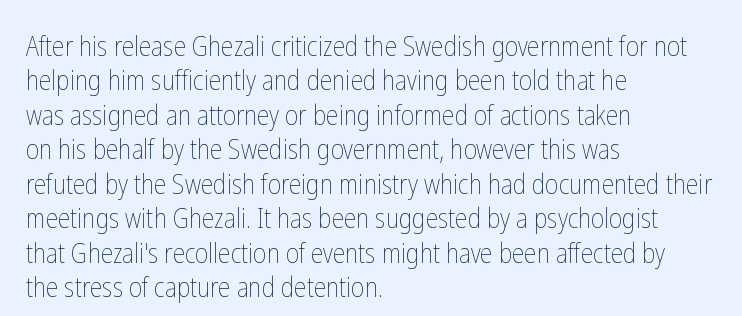
{"italic": "no", "bold": "no", "weight": "thin", "width": "condensed", "stroke_contrast": "low", "x_height": "medium", "monospaced": "no", "underline": "no", "align": "left", "line_spacing_ratio": 1.23, "letter_spacing": "normal", "letter_spacing_em": 0.0, "glyph_px": 28}
